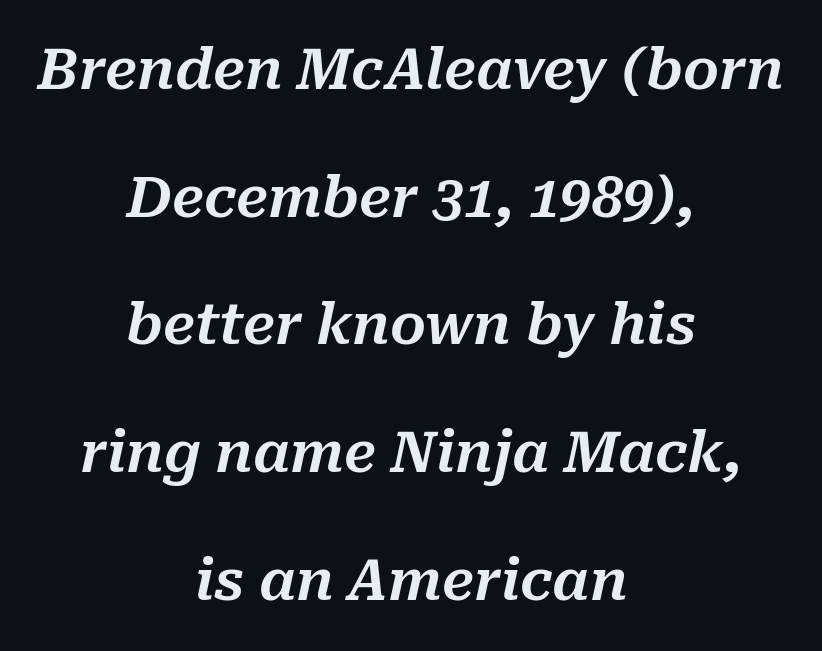
Q: Is the text italic (slanted)? A: Yes, it leans right by about 10 degrees.
Q: Is the text underlined? A: No.
Q: How is the paragraph aligned? A: Centered.
Q: Is the spacing between letters normal or unusually wide? A: Normal.
Q: Is the spacing between lines tight, normal or loose? A: Loose.
Q: Width (condensed, normal, or wide)? A: Normal.
Q: Stroke contrast? A: Medium.
Q: x-height? A: Medium.
Q: Monospaced? A: No.
